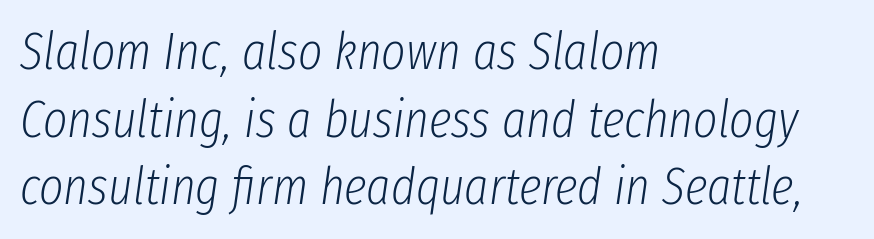
A clean baseline with only descenders dipping below it. No heavy texture on the line: the type isn't bold. Think of a printed novel: that variable character pitch is what you see here. The letterforms sit shoulder to shoulder at normal distance.
